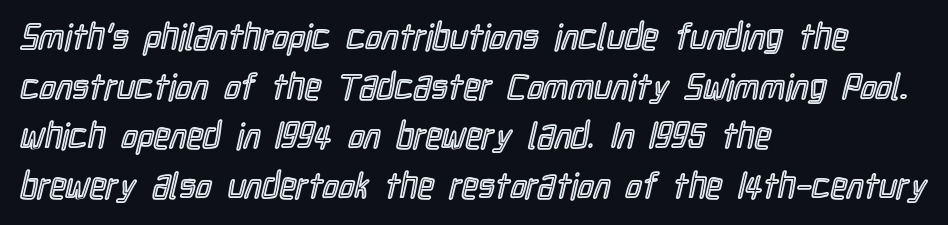
Horizontal alignment here is leftward, the default for most running prose. Each new line begins a customary step beneath the previous one. The passage shown is not underscored anywhere. A typesetter would call this proportional, since set widths differ per character. You could call the tracking neutral — neither tight nor loose.
